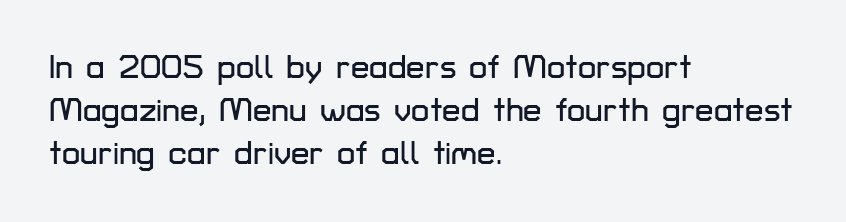
The image shows 33 px sans-serif type, upright; set left-aligned, normal line spacing (1.3x), normal letter spacing, not underlined; low stroke contrast and a medium x-height.
